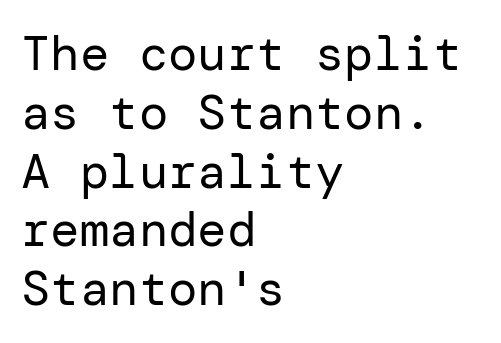
Regarding serifs, this sample does without them. Caption: standard tracking, unaltered. Every row of glyphs begins at an identical x-position on the left. The specimen omits any rule beneath the text block's lines. Weight: in the light-to-regular range.
